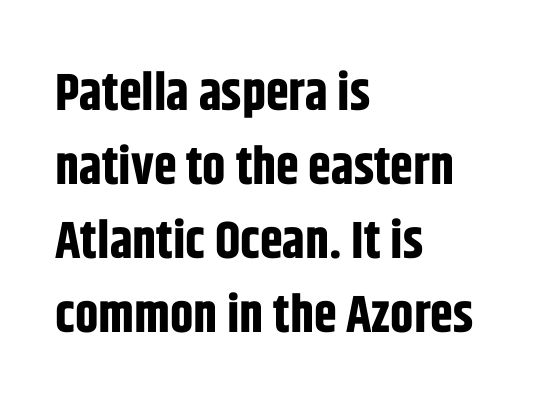
Q: Is the text bold? A: Yes.
Q: Is the text italic (slanted)? A: No, it is upright.
Q: Is the typeface a serif or a sans-serif typeface? A: Sans-serif.
Q: Is the text underlined? A: No.
Q: How is the paragraph aligned? A: Left-aligned.
Q: Is the spacing between letters normal or unusually wide? A: Normal.
Q: Is the spacing between lines tight, normal or loose? A: Normal.
Q: Width (condensed, normal, or wide)? A: Condensed.
Q: Stroke contrast? A: Low.
Q: x-height? A: Large.
Q: Monospaced? A: No.
